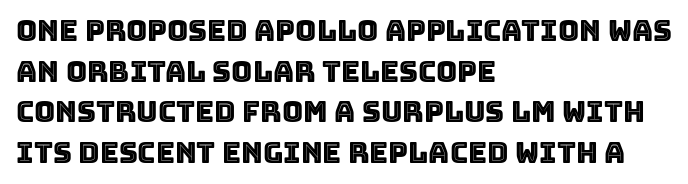
{"italic": "no", "width": "normal", "x_height": "large", "monospaced": "no", "underline": "no", "align": "left", "line_spacing": "normal", "line_spacing_ratio": 1.4, "letter_spacing": "normal", "letter_spacing_em": 0.0, "glyph_px": 29}
